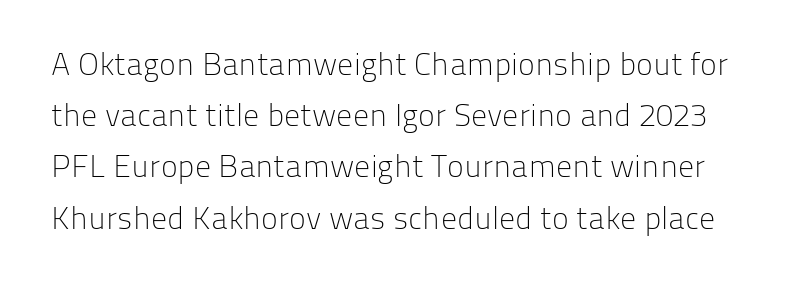
The image shows 32 px light sans-serif type, upright; set normal line spacing (1.6x), normal letter spacing, not underlined; low stroke contrast and a medium x-height.
